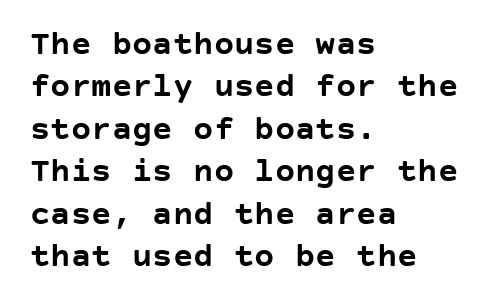
Q: Is the text bold? A: Yes.
Q: Is the text italic (slanted)? A: No, it is upright.
Q: Is the typeface a serif or a sans-serif typeface? A: Sans-serif.
Q: Is the text underlined? A: No.
Q: How is the paragraph aligned? A: Left-aligned.
Q: Is the spacing between letters normal or unusually wide? A: Normal.
Q: Is the spacing between lines tight, normal or loose? A: Normal.
Q: Width (condensed, normal, or wide)? A: Normal.
Q: Stroke contrast? A: Low.
Q: x-height? A: Large.
